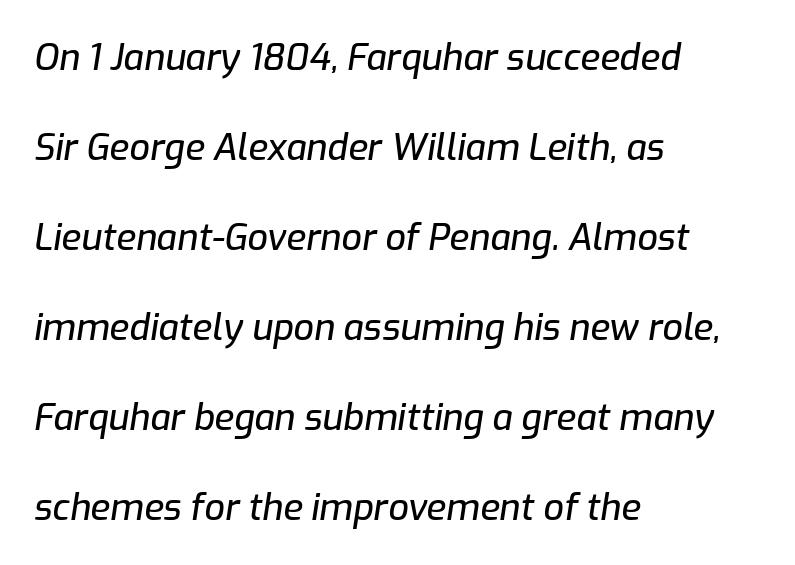
Descender tails drop into unmarked territory. Character widths vary here, with narrow letters taking less room than wide ones. A classic flush-left, rag-right setting is used for this passage. The rendering uses a large line-height, opening up the rows.
